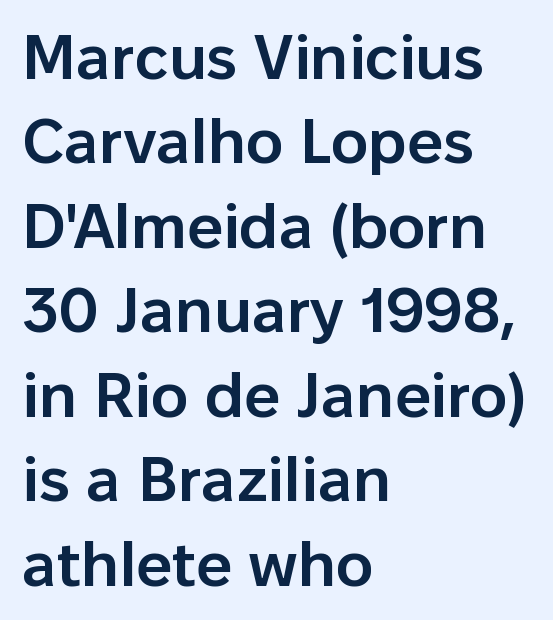
{"serif": "no", "italic": "no", "bold": "semi", "weight": "semibold", "width": "normal", "stroke_contrast": "low", "x_height": "medium", "monospaced": "no", "underline": "no", "align": "left", "line_spacing": "normal", "line_spacing_ratio": 1.34, "letter_spacing": "normal", "letter_spacing_em": 0.0, "glyph_px": 63}
